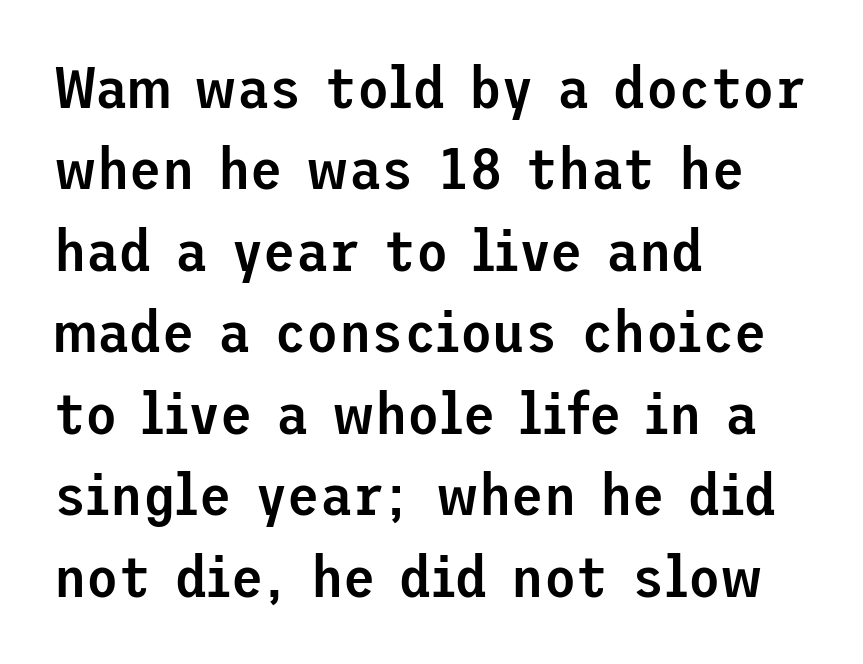
Q: Is the text bold? A: Semi-bold.
Q: Is the text italic (slanted)? A: No, it is upright.
Q: Is the typeface a serif or a sans-serif typeface? A: Sans-serif.
Q: Is the text underlined? A: No.
Q: How is the paragraph aligned? A: Left-aligned.
Q: Is the spacing between letters normal or unusually wide? A: Normal.
Q: Is the spacing between lines tight, normal or loose? A: Normal.
Q: Width (condensed, normal, or wide)? A: Normal.
Q: Stroke contrast? A: Low.
Q: x-height? A: Medium.
